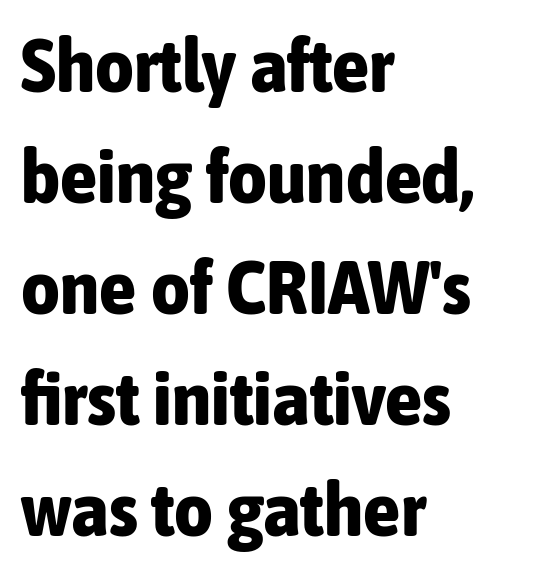
The image shows 75 px bold, condensed sans-serif type, upright; set left-aligned, normal line spacing (1.48x), normal letter spacing, not underlined; low stroke contrast and a medium x-height.
